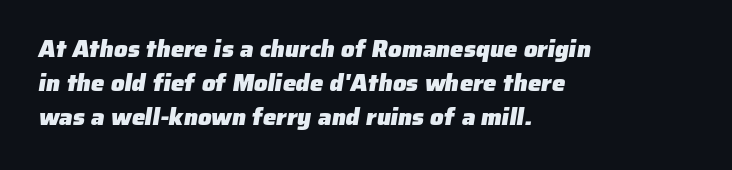
Students, this is bold: see how much ink each stroke carries. The vertical gap from one line to the next is medium. Alignment: flush left. The words here are not underlined. A typesetter would call this zero additional tracking.
